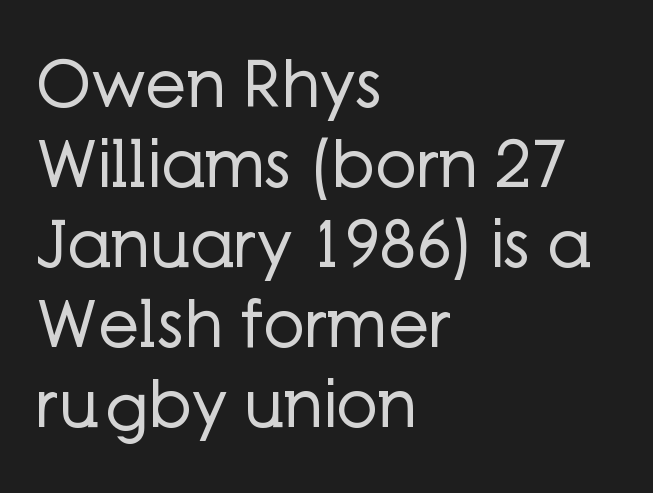
A typesetter would call this proportional, since set widths differ per character. Heaviness? Minimal to ordinary, like unemphasized prose. Characters remain perfectly vertical along every line. This sample uses plain, unmodified letter spacing. The space directly below the letters is spotless. Note: no serifs on the glyphs.
